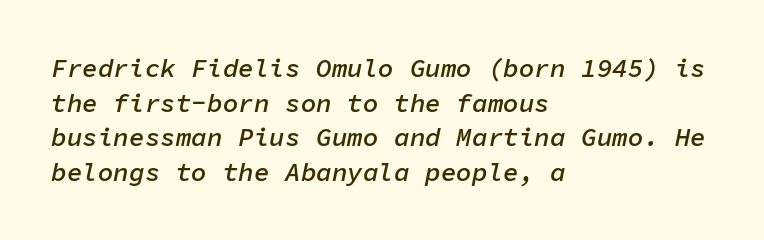
Any mark beneath the type? The region is blank. Is the block centered? No — it sits flush against the left margin. A semibold gives these letters moderate extra thickness, short of bold. Rows of type keep a routine distance in the vertical direction. The passage shown has conventional tracking throughout.
